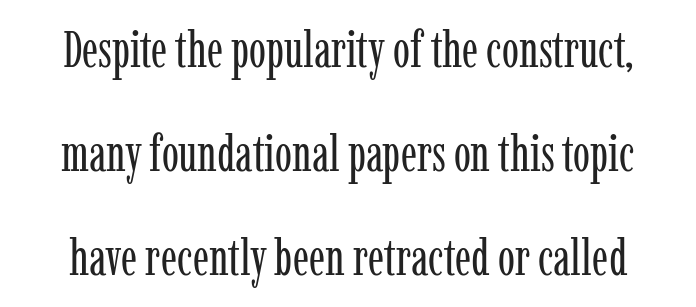
The image shows 51 px regular-weight, condensed serif type, upright; set loose line spacing (2.04x), normal letter spacing, not underlined; low stroke contrast and a medium x-height.
